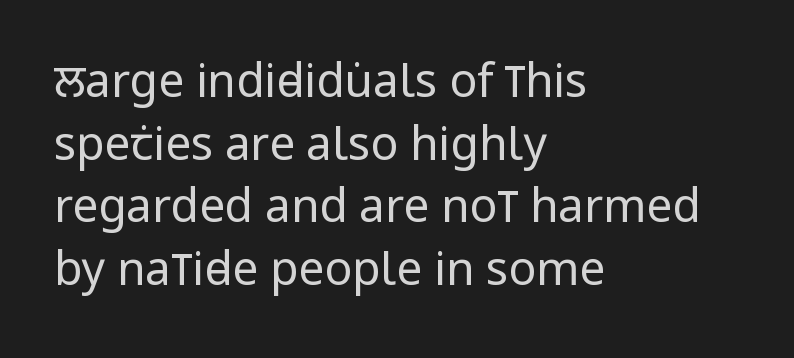
The image shows 46 px regular-weight, condensed sans-serif type, upright; set left-aligned, normal line spacing (1.36x), normal letter spacing, not underlined; low stroke contrast and a large x-height.
